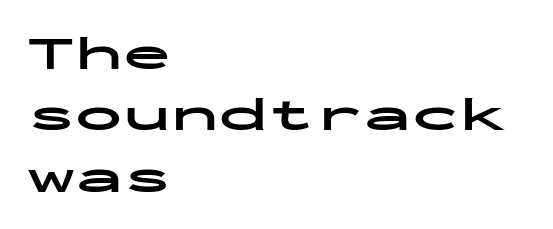
Italic? Not at all — the glyphs are vertical. All the whitespace from short lines collects on the right. Strokes here are thick enough to call this a true bold. The rendering uses typewriter-style spacing with identical character cells. What's the leading like? Ordinary, nothing unusual.
